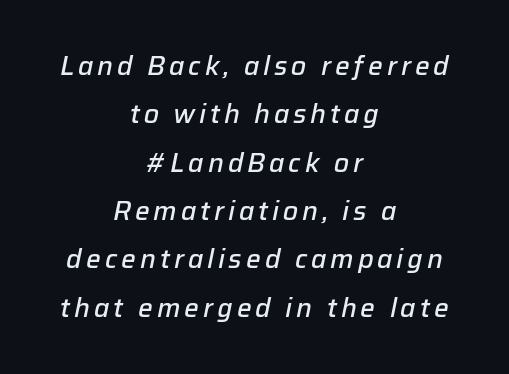
Q: Is the text bold? A: Semi-bold.
Q: Is the text italic (slanted)? A: Yes, it leans right by about 12 degrees.
Q: Is the text underlined? A: No.
Q: How is the paragraph aligned? A: Centered.
